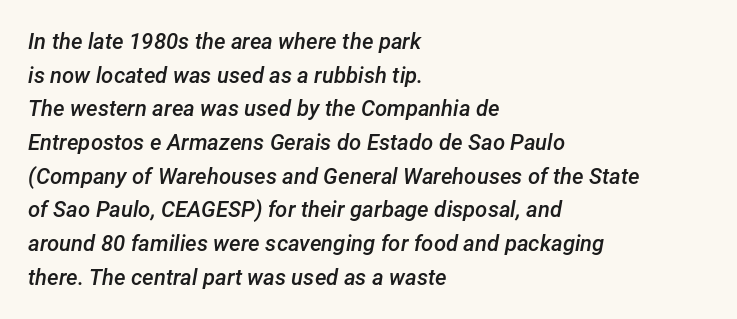
The typesetter chose a ragged-right arrangement here. What weight is shown? A semibold, between regular and bold. Notice how descenders clear the ascenders below comfortably — that's standard leading. The horizontal fit of the characters is conventional and even.
